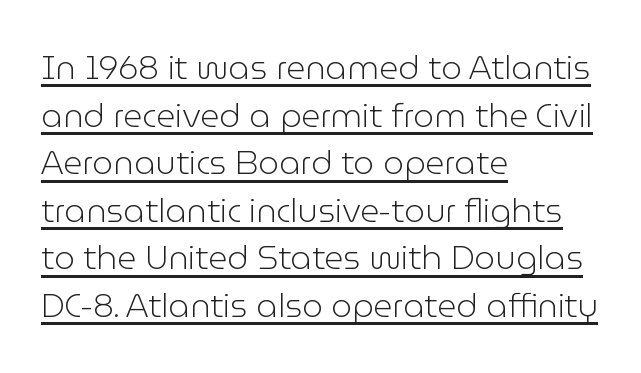
Nope, not italic — everything's standing straight. Is the letter spacing exaggerated? No — it looks like the ordinary default. Underline: present. All the whitespace from short lines collects on the right. Observe the absence of serifs on each vertical stroke in this sample.
